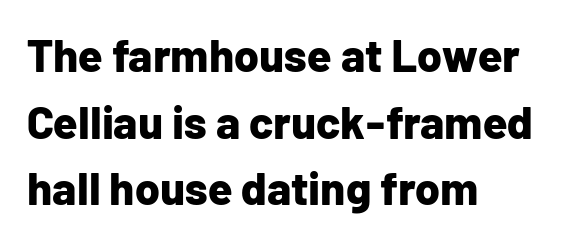
{"serif": "no", "italic": "no", "bold": "yes", "weight": "bold", "width": "normal", "stroke_contrast": "low", "x_height": "medium", "monospaced": "no", "underline": "no", "align": "left", "line_spacing": "normal", "line_spacing_ratio": 1.48, "letter_spacing": "normal", "letter_spacing_em": 0.0, "glyph_px": 45}
